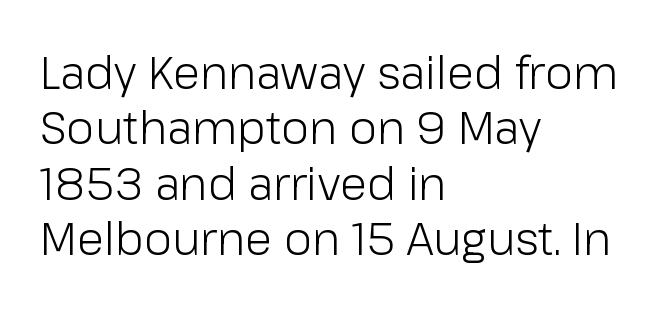
The image shows 45 px light sans-serif type, upright; set left-aligned, line spacing 1.23x, normal letter spacing, not underlined; low stroke contrast and a medium x-height.
